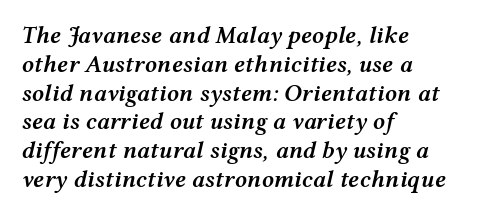
The image shows 24 px text type, italic (leaning right); set left-aligned, line spacing 1.2x, normal letter spacing, not underlined.
